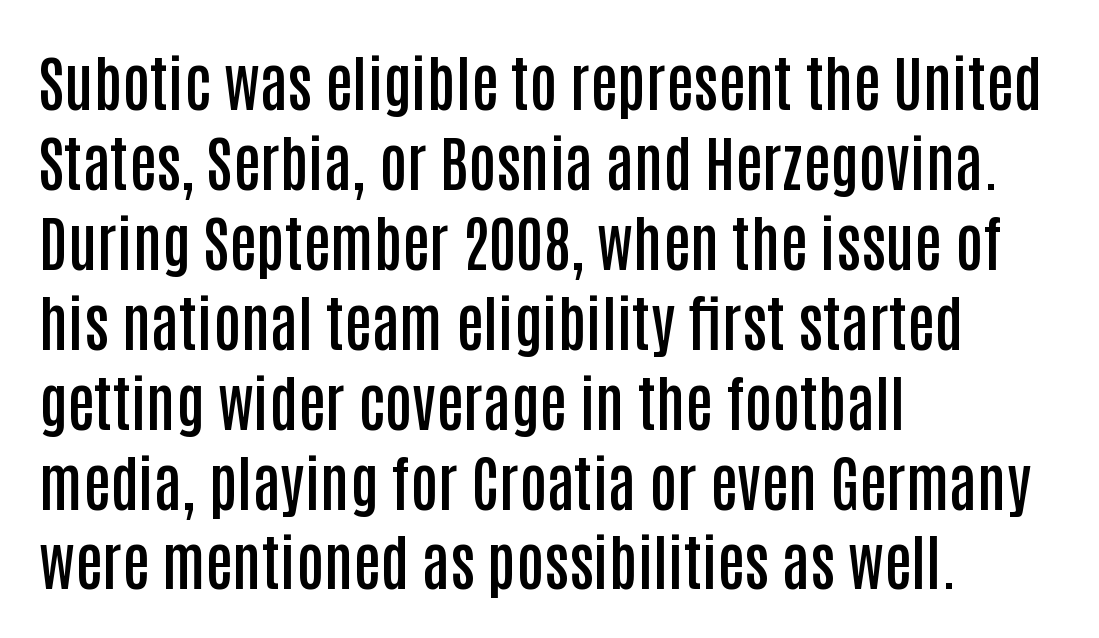
Q: Is the text bold? A: Semi-bold.
Q: Is the text italic (slanted)? A: No, it is upright.
Q: Is the typeface a serif or a sans-serif typeface? A: Sans-serif.
Q: Is the text underlined? A: No.
Q: How is the paragraph aligned? A: Left-aligned.
Q: Is the spacing between letters normal or unusually wide? A: Normal.
Q: Is the spacing between lines tight, normal or loose? A: Normal.
Q: Width (condensed, normal, or wide)? A: Condensed.
Q: Stroke contrast? A: Low.
Q: x-height? A: Large.
Q: Monospaced? A: No.
